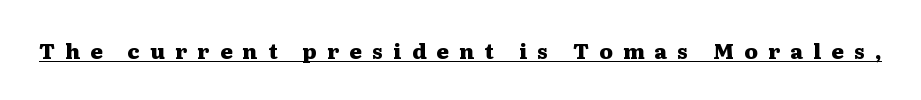
Q: Is the text bold? A: Yes.
Q: Is the text italic (slanted)? A: No, it is upright.
Q: Is the text underlined? A: Yes.
Q: Is the spacing between letters normal or unusually wide? A: Unusually wide.
